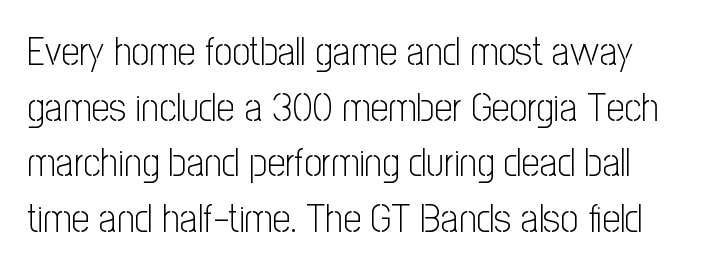
Q: Is the text bold? A: No.
Q: Is the text italic (slanted)? A: No, it is upright.
Q: Is the typeface a serif or a sans-serif typeface? A: Sans-serif.
Q: Is the text underlined? A: No.
Q: Is the spacing between letters normal or unusually wide? A: Normal.
Q: Is the spacing between lines tight, normal or loose? A: Normal.
Q: Width (condensed, normal, or wide)? A: Condensed.
Q: Stroke contrast? A: Low.
Q: x-height? A: Medium.
Q: Monospaced? A: No.
